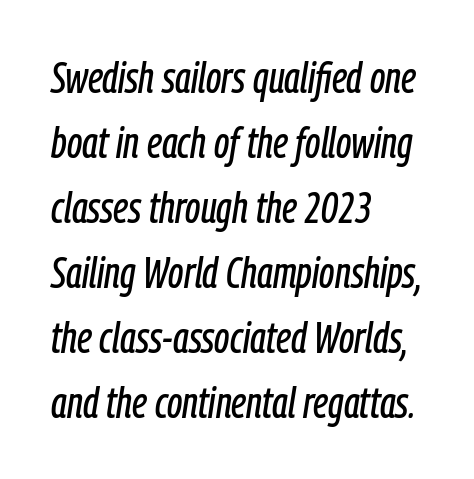
{"italic": "yes", "lean": "right", "slant_degrees": 9, "width": "condensed", "stroke_contrast": "low", "x_height": "medium", "monospaced": "no", "underline": "no", "align": "left", "line_spacing": "normal", "line_spacing_ratio": 1.51, "letter_spacing": "normal", "letter_spacing_em": 0.0, "glyph_px": 43}
